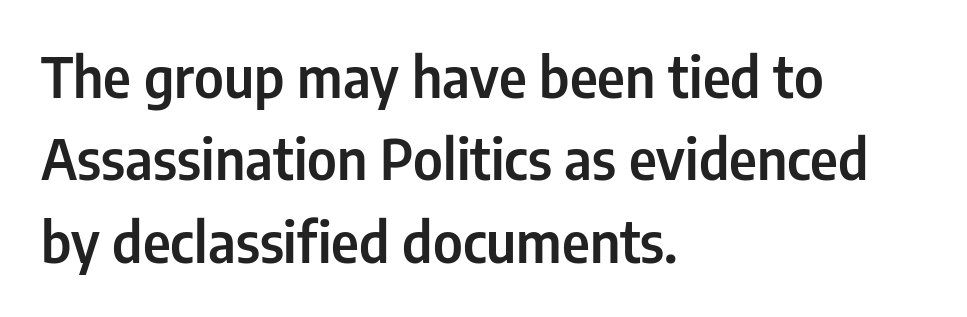
{"serif": "no", "italic": "no", "width": "condensed", "stroke_contrast": "low", "x_height": "medium", "monospaced": "no", "underline": "no", "align": "left", "line_spacing": "normal", "line_spacing_ratio": 1.5, "letter_spacing": "normal", "letter_spacing_em": 0.0, "glyph_px": 55}
